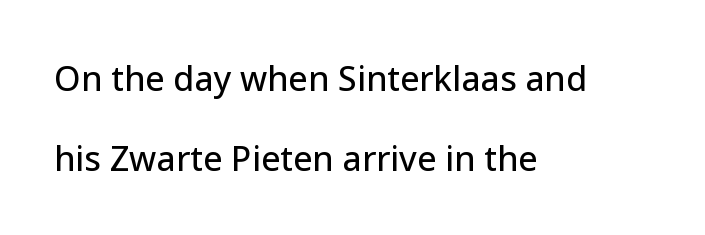
The image shows 34 px sans-serif type, upright; set left-aligned, loose line spacing (2.35x), normal letter spacing, not underlined; low stroke contrast and a medium x-height.
